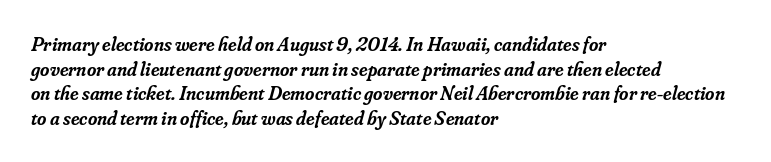
Q: Is the text bold? A: Semi-bold.
Q: Is the text italic (slanted)? A: Yes, it leans right by about 16 degrees.
Q: Is the text underlined? A: No.
Q: How is the paragraph aligned? A: Left-aligned.
Q: Is the spacing between letters normal or unusually wide? A: Normal.
